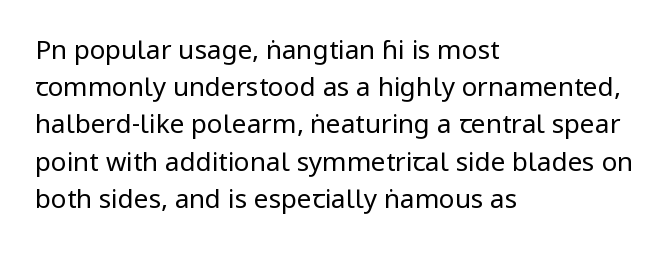
The rendering anchors every line to the left-hand side. A clean baseline with only descenders dipping below it. No chunkiness to these letters — they're not bold. Leading matches the norm, producing a regular column. Ascenders rise straight up at ninety degrees. Nobody touched the tracking dial on this one.
